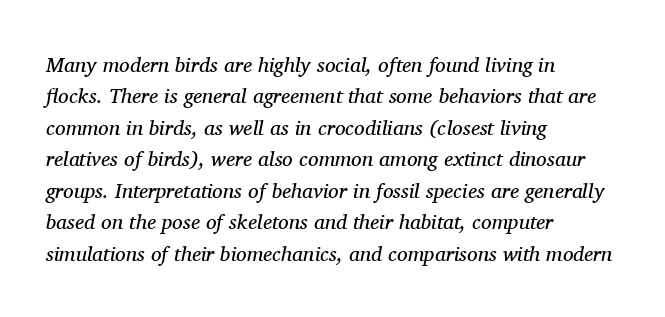
{"italic": "yes", "lean": "right", "slant_degrees": 11, "bold": "no", "underline": "no", "align": "left", "line_spacing": "normal", "line_spacing_ratio": 1.5, "letter_spacing": "normal", "letter_spacing_em": 0.0, "glyph_px": 21}
